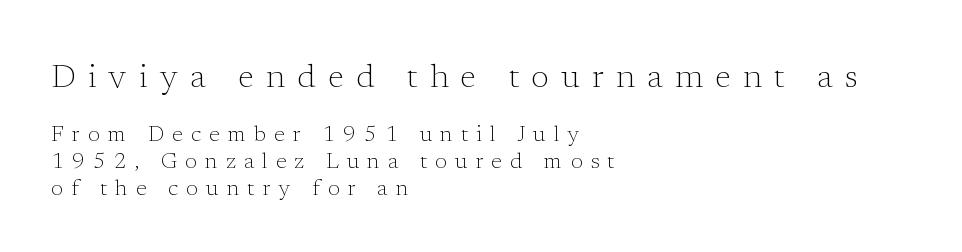
Q: Is the text bold? A: No.
Q: Is the text italic (slanted)? A: No, it is upright.
Q: Is the typeface a serif or a sans-serif typeface? A: Serif.
Q: Is the text underlined? A: No.
Q: How is the paragraph aligned? A: Left-aligned.
Q: Is the spacing between letters normal or unusually wide? A: Unusually wide.
Q: Which block of text is set in a larger size, the first (top) or the second (bottom)? A: The first (top) one.
Q: Width (condensed, normal, or wide)? A: Normal.
Q: Stroke contrast? A: Low.
Q: x-height? A: Medium.
Q: Monospaced? A: No.
